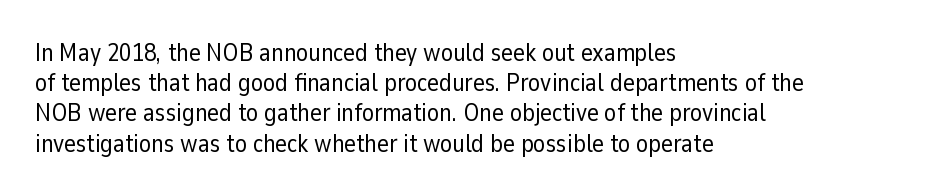
Q: Is the text bold? A: No.
Q: Is the text italic (slanted)? A: No, it is upright.
Q: Is the text underlined? A: No.
Q: How is the paragraph aligned? A: Left-aligned.
Q: Is the spacing between letters normal or unusually wide? A: Normal.
